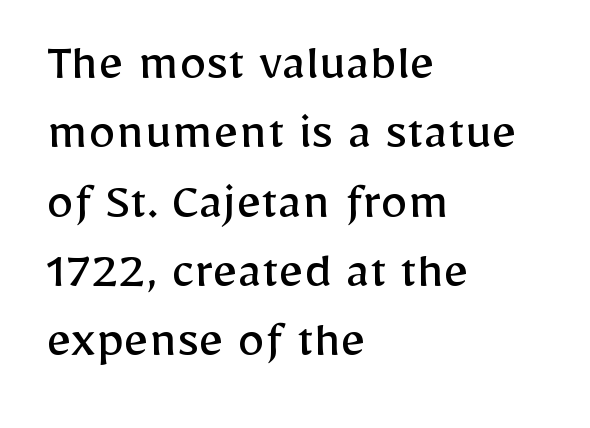
These lines keep a tight, regular rhythm from letter to letter. You could not count columns in this text — the font is proportionally spaced. This reads as an unemphasized weight, regular at the heaviest. Horizontally, the lines are justified to the leading edge only.
